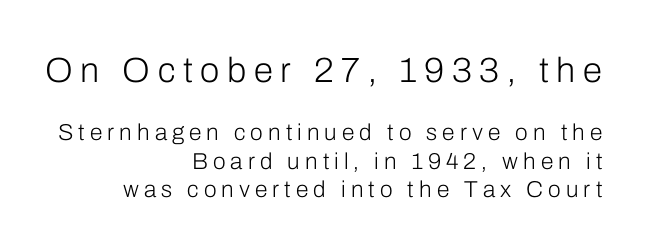
The first block has been scaled up relative to the second. Glance below the letters and you will spot only blank space. Line ends are locked; line starts wander. Look at the tracking — it's clearly loosened, letters drifting apart.
